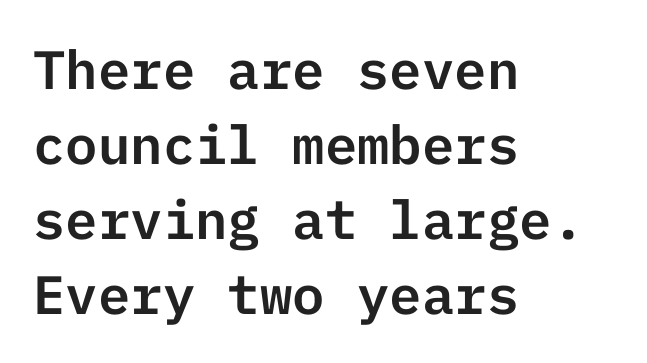
You can tell from the bare stems that sans-serif type was used. The passage is arranged the way most books set body copy — flush left. Vertical strokes here are truly vertical. Honestly, the row spacing looks completely unremarkable. The rendering keeps characters at their native spacing.
